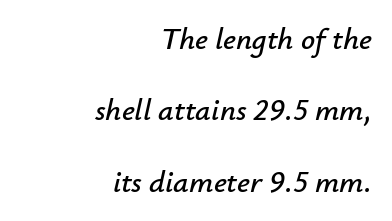
Baseline-to-baseline distance is far greater than the letter height. The rendering uses natural spacing where letterforms have individual widths. Short and long lines alike share a common ending point at right. A clean baseline with only descenders dipping below it. The text carries the slant typical of an italic or oblique font. Nothing unusual about the tracking: characters are spaced as the font intends.
